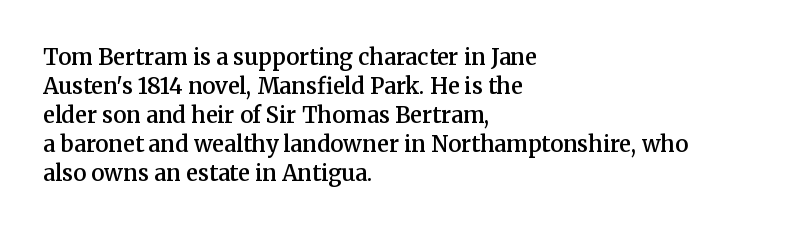
If you drew a ruler down the left edge, every line would touch it. The specimen reads as upright at a glance. The rendering uses a moderate line-height, typical for paragraphs. Has an underline been added? It has not. The line texture is even and compact thanks to regular tracking. Summary of weight: moderately heavy, a semibold.
